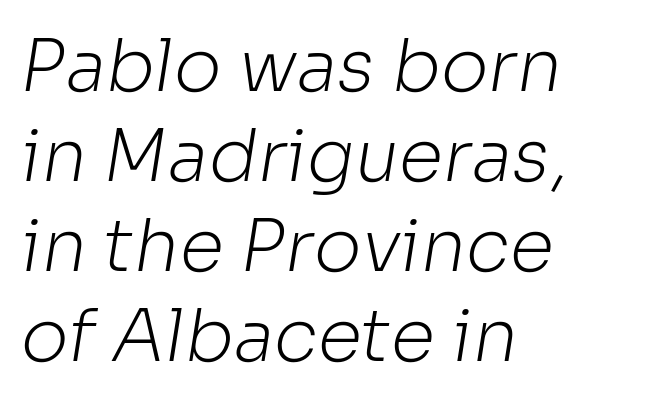
{"serif": "no", "bold": "no", "weight": "light", "width": "normal", "stroke_contrast": "low", "x_height": "medium", "monospaced": "no", "underline": "no", "align": "left", "line_spacing": "normal", "line_spacing_ratio": 1.25, "letter_spacing": "normal", "letter_spacing_em": 0.0, "glyph_px": 72}
